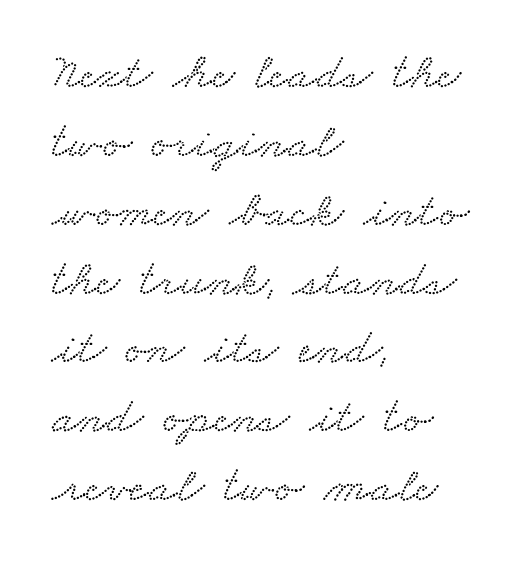
Q: Is the typeface a serif or a sans-serif typeface? A: Serif.
Q: Is the text underlined? A: No.
Q: How is the paragraph aligned? A: Left-aligned.
Q: Is the spacing between letters normal or unusually wide? A: Normal.
Q: Is the spacing between lines tight, normal or loose? A: Normal.
Q: Width (condensed, normal, or wide)? A: Wide.
Q: Stroke contrast? A: Low.
Q: x-height? A: Small.
Q: Monospaced? A: No.
